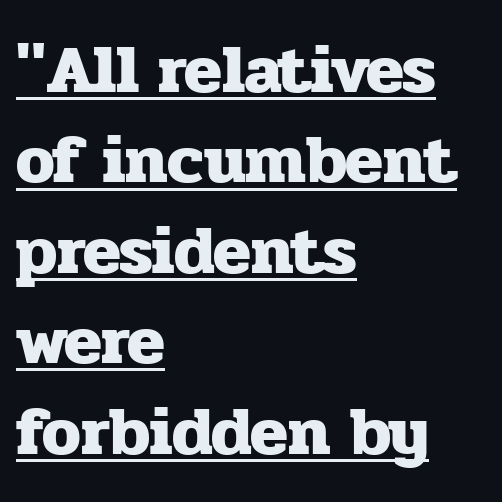
Q: Is the text bold? A: Yes.
Q: Is the text italic (slanted)? A: No, it is upright.
Q: Is the typeface a serif or a sans-serif typeface? A: Serif.
Q: Is the text underlined? A: Yes.
Q: How is the paragraph aligned? A: Left-aligned.
Q: Is the spacing between letters normal or unusually wide? A: Normal.
Q: Is the spacing between lines tight, normal or loose? A: Normal.
Q: Width (condensed, normal, or wide)? A: Normal.
Q: Stroke contrast? A: Low.
Q: x-height? A: Medium.
Q: Monospaced? A: No.
